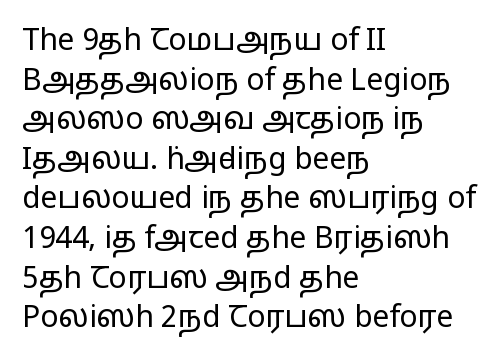
Q: Is the text bold? A: No.
Q: Is the text italic (slanted)? A: No, it is upright.
Q: Is the typeface a serif or a sans-serif typeface? A: Sans-serif.
Q: Is the text underlined? A: No.
Q: How is the paragraph aligned? A: Left-aligned.
Q: Is the spacing between letters normal or unusually wide? A: Normal.
Q: Is the spacing between lines tight, normal or loose? A: Normal.
Q: Width (condensed, normal, or wide)? A: Wide.
Q: Stroke contrast? A: Low.
Q: x-height? A: Medium.
Q: Monospaced? A: No.
